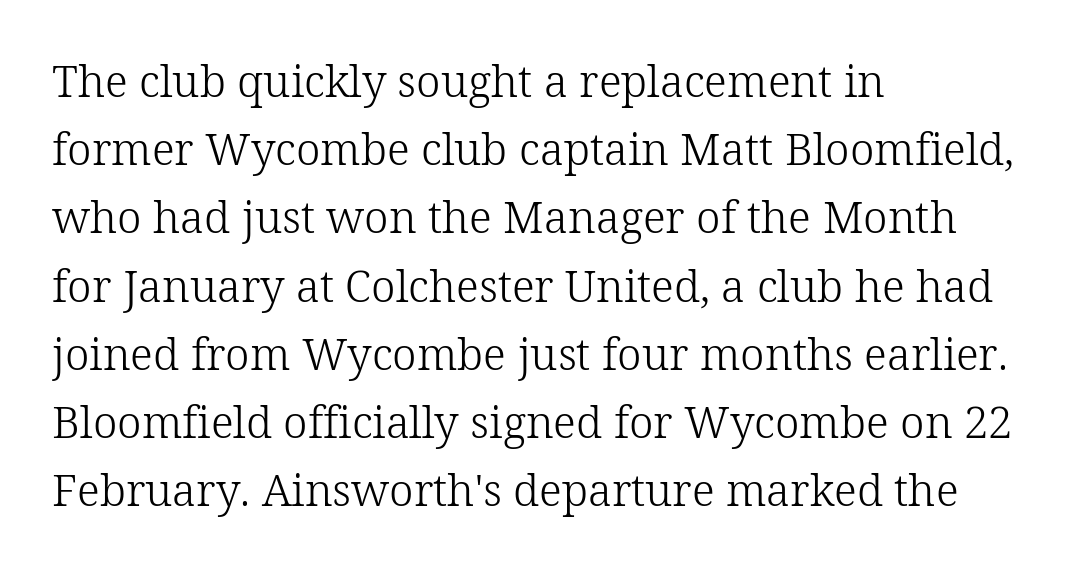
The image shows 44 px light serif type, upright; set left-aligned, normal line spacing (1.55x), normal letter spacing, not underlined; low stroke contrast and a medium x-height.
